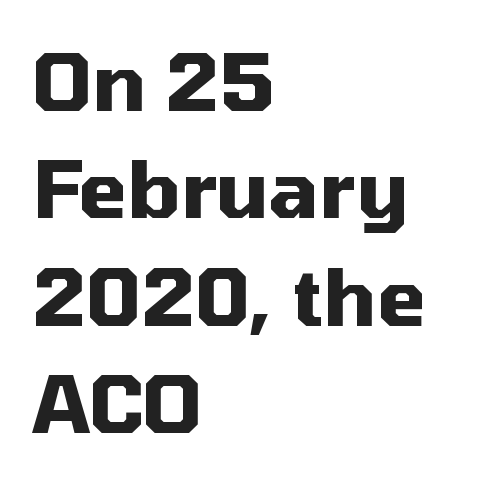
Q: Is the text bold? A: Yes.
Q: Is the text italic (slanted)? A: No, it is upright.
Q: Is the typeface a serif or a sans-serif typeface? A: Sans-serif.
Q: Is the text underlined? A: No.
Q: How is the paragraph aligned? A: Left-aligned.
Q: Is the spacing between letters normal or unusually wide? A: Normal.
Q: Is the spacing between lines tight, normal or loose? A: Normal.
Q: Width (condensed, normal, or wide)? A: Normal.
Q: Stroke contrast? A: Medium.
Q: x-height? A: Medium.
Q: Monospaced? A: No.
